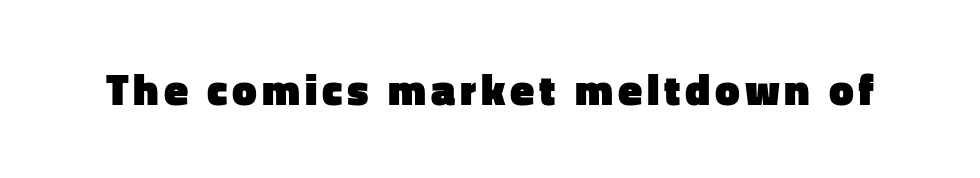
{"serif": "no", "italic": "no", "bold": "yes", "weight": "heavy", "width": "normal", "stroke_contrast": "low", "x_height": "medium", "monospaced": "no", "underline": "no", "glyph_px": 44}
